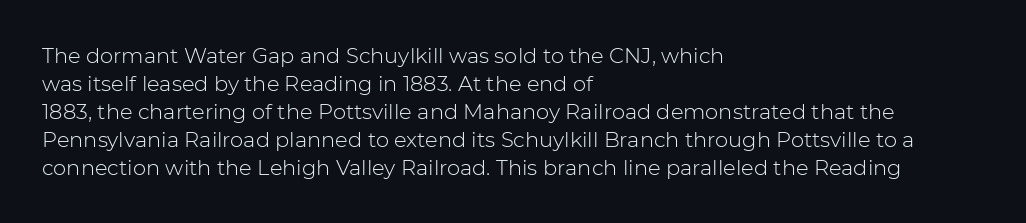
The image shows 21 px text type, upright; set left-aligned, normal line spacing (1.33x), normal letter spacing, not underlined.
